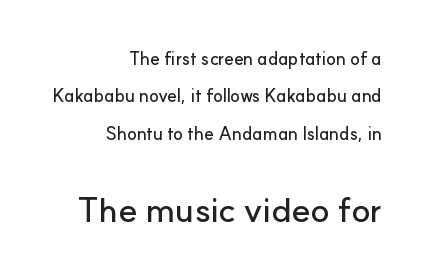
This sample is right-justified, so line beginnings fall wherever the words allow. Here the second block reads like a headline and the first like body copy. No extra tracking has been applied to these lines. A typesetter would call this proportional, since set widths differ per character. The specimen omits any rule beneath the text block's lines.
